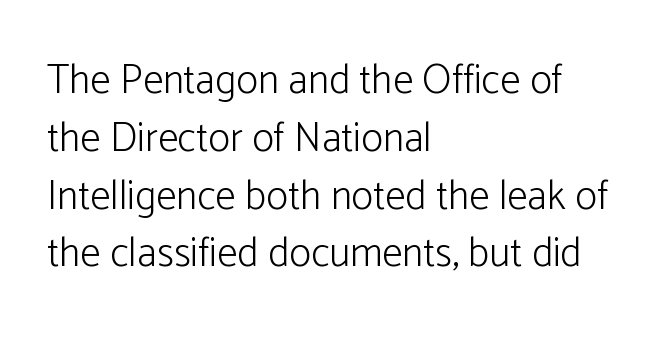
The rendering uses natural spacing where letterforms have individual widths. Weight: in the light-to-regular range. The text was rendered using a sans face with plain stroke endings. Compared with typical body copy, the letter spacing here is the same. Short and long lines alike share a common starting point at left. Type without underlining.
